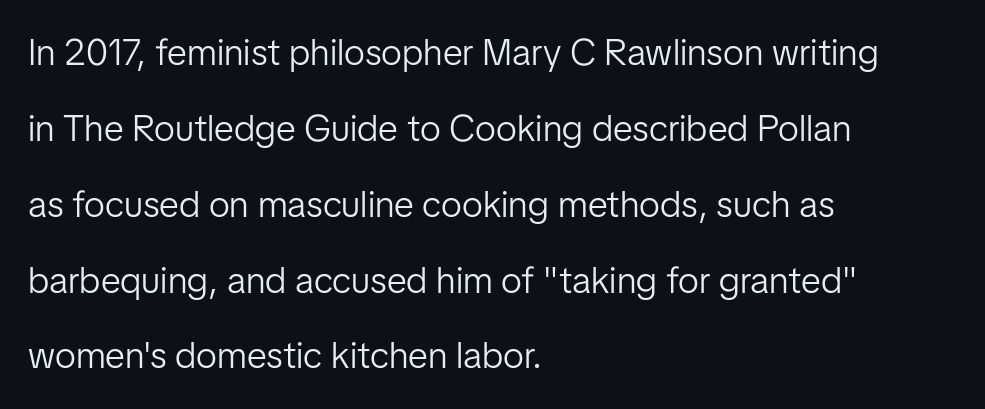
{"serif": "no", "italic": "no", "bold": "no", "weight": "light", "width": "normal", "stroke_contrast": "low", "x_height": "medium", "monospaced": "no", "underline": "no", "align": "left", "line_spacing": "loose", "line_spacing_ratio": 2.05, "letter_spacing": "normal", "letter_spacing_em": 0.0, "glyph_px": 37}
